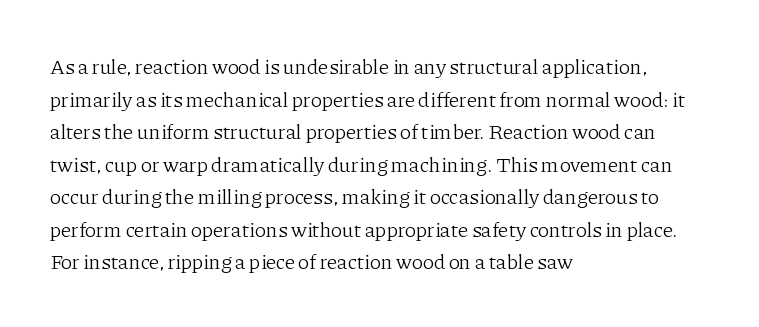
{"italic": "no", "bold": "no", "underline": "no", "align": "left", "line_spacing": "normal", "line_spacing_ratio": 1.55, "letter_spacing": "normal", "letter_spacing_em": 0.0, "glyph_px": 21}
